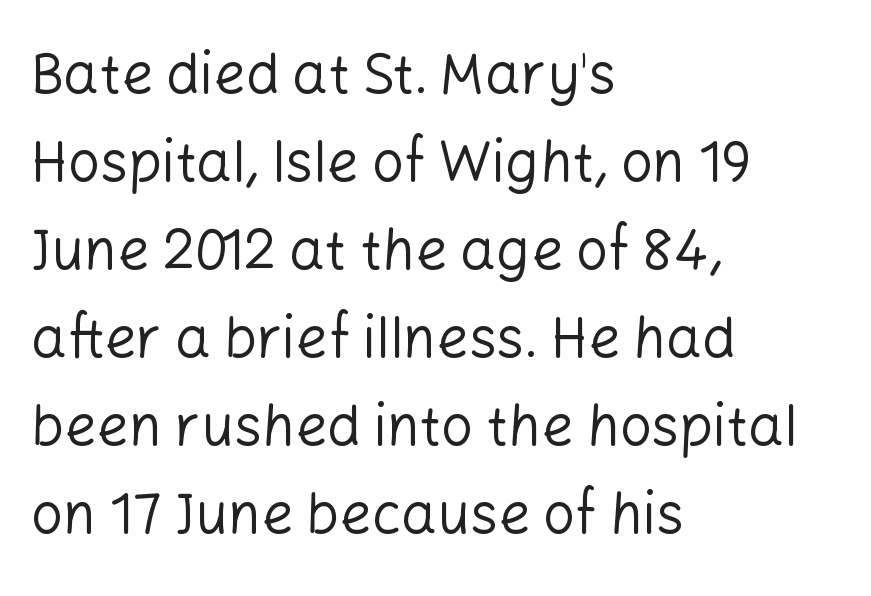
The letters advance in unequal steps, a hallmark of proportional type. The compositor pushed each line to the left boundary. The type is set solid horizontally, with unmodified tracking. The space beneath each line is pristine and unruled. You can tell from the bare stems that sans-serif type was used. The passage shown stacks its lines at a standard gap.
